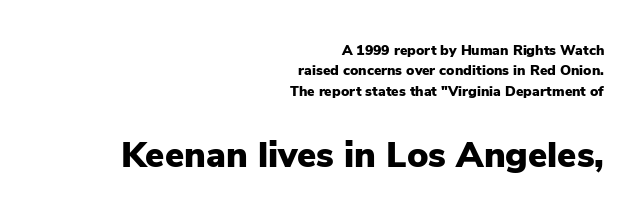
Q: Is the text bold? A: Yes.
Q: Is the text italic (slanted)? A: No, it is upright.
Q: Is the typeface a serif or a sans-serif typeface? A: Sans-serif.
Q: Is the text underlined? A: No.
Q: How is the paragraph aligned? A: Right-aligned.
Q: Is the spacing between letters normal or unusually wide? A: Normal.
Q: Is the spacing between lines tight, normal or loose? A: Normal.
Q: Which block of text is set in a larger size, the first (top) or the second (bottom)? A: The second (bottom) one.
Q: Width (condensed, normal, or wide)? A: Normal.
Q: Stroke contrast? A: Low.
Q: x-height? A: Medium.
Q: Monospaced? A: No.
